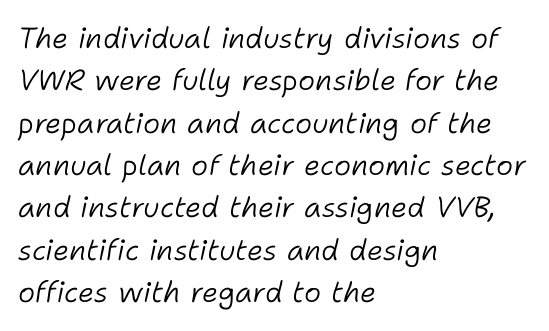
The image shows 29 px light type, italic (leaning right); set left-aligned, normal line spacing (1.46x), normal letter spacing, not underlined; low stroke contrast and a medium x-height.
